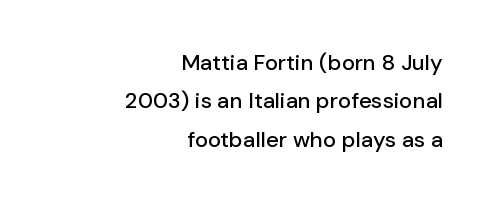
Q: Is the text italic (slanted)? A: No, it is upright.
Q: Is the text underlined? A: No.
Q: How is the paragraph aligned? A: Right-aligned.
Q: Is the spacing between letters normal or unusually wide? A: Normal.
